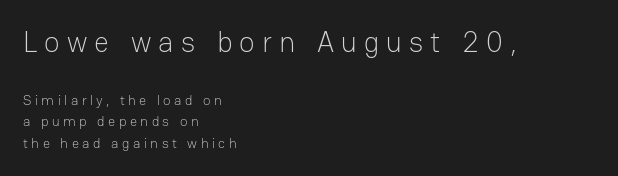
{"serif": "no", "italic": "no", "bold": "no", "weight": "light", "width": "normal", "stroke_contrast": "low", "x_height": "medium", "monospaced": "no", "underline": "no", "align": "left", "line_spacing": "normal", "line_spacing_ratio": 1.54, "letter_spacing": "wide", "letter_spacing_em": 0.24, "larger_block": "first", "size_ratio": 2.07, "glyph_px": 29}
